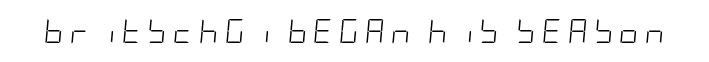
The image shows 24 px text type, italic (leaning right); set unusually wide letter spacing (+0.26 em), not underlined.
